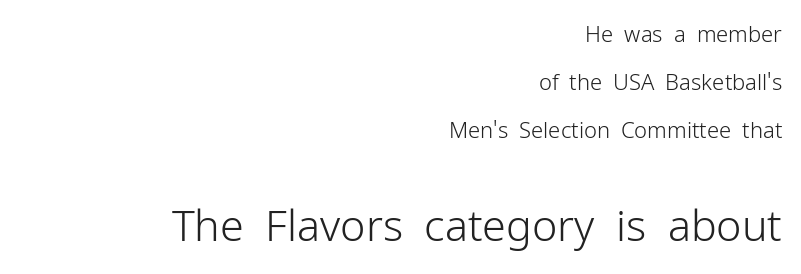
Q: Is the text bold? A: No.
Q: Is the text italic (slanted)? A: No, it is upright.
Q: Is the typeface a serif or a sans-serif typeface? A: Sans-serif.
Q: Is the text underlined? A: No.
Q: How is the paragraph aligned? A: Right-aligned.
Q: Is the spacing between letters normal or unusually wide? A: Normal.
Q: Is the spacing between lines tight, normal or loose? A: Loose.
Q: Which block of text is set in a larger size, the first (top) or the second (bottom)? A: The second (bottom) one.
Q: Width (condensed, normal, or wide)? A: Normal.
Q: Stroke contrast? A: Low.
Q: x-height? A: Medium.
Q: Monospaced? A: No.
